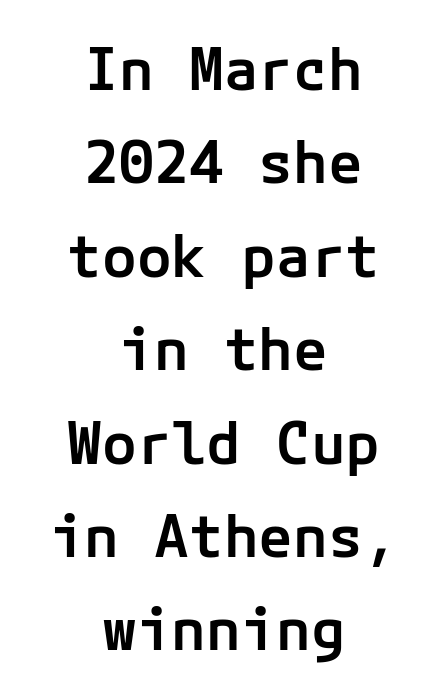
Descender tails drop into unmarked territory. Students, note that the glyphs here touch the page at normal intervals. Slightly chunky letters — semibold, I'd say, not full bold. A normal amount of white space separates one row of letters from the next.
